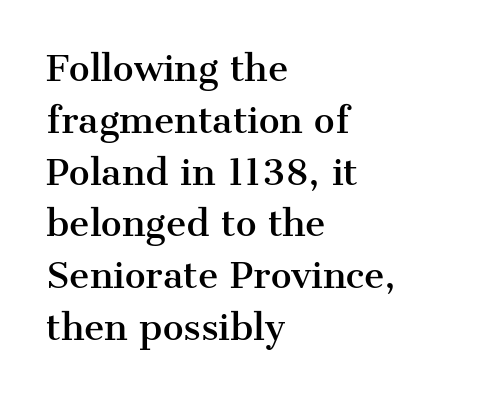
{"serif": "yes", "italic": "no", "width": "normal", "stroke_contrast": "medium", "x_height": "medium", "monospaced": "no", "underline": "no", "align": "left", "line_spacing": "normal", "line_spacing_ratio": 1.48, "letter_spacing": "normal", "letter_spacing_em": 0.0, "glyph_px": 35}
